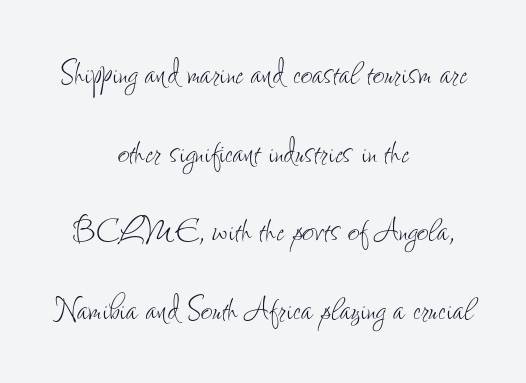
Proportional: the letters do not fall into vertical columns. Quick note: interline space is abundant. Honestly, there is no underline to notice here at all.
